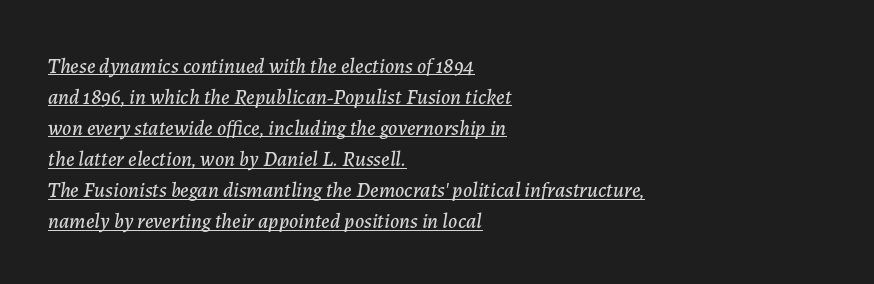
In terms of posture, this sample is oblique. This rendering features underlined lettering. Each new line begins a customary step beneath the previous one. Line starts are locked; line ends wander. Nothing unusual about the tracking: characters are spaced as the font intends.
